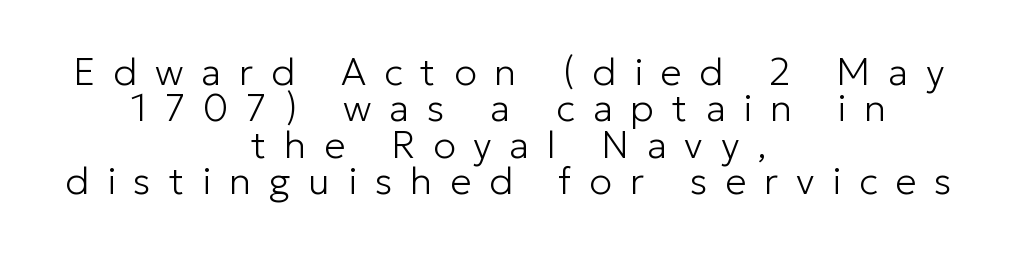
Q: Is the text bold? A: No.
Q: Is the text italic (slanted)? A: No, it is upright.
Q: Is the typeface a serif or a sans-serif typeface? A: Sans-serif.
Q: Is the text underlined? A: No.
Q: How is the paragraph aligned? A: Centered.
Q: Is the spacing between letters normal or unusually wide? A: Unusually wide.
Q: Is the spacing between lines tight, normal or loose? A: Tight.
Q: Width (condensed, normal, or wide)? A: Normal.
Q: Stroke contrast? A: Low.
Q: x-height? A: Medium.
Q: Monospaced? A: No.
